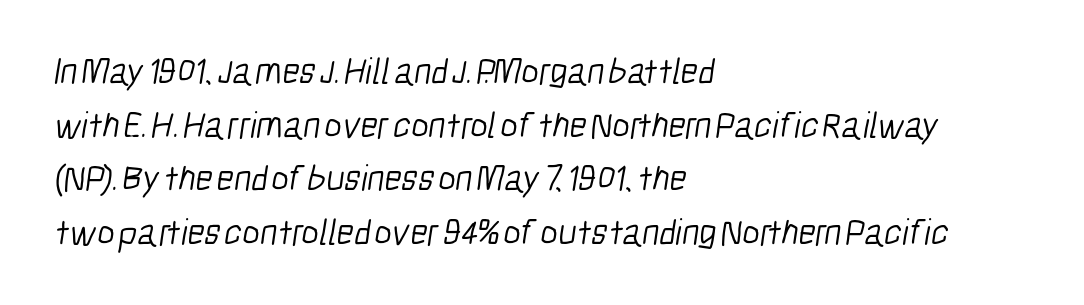
Compared with typical paragraphs, the rows here are spaced about the same. Characters follow at the spacing the type designer built in. Quick note: underline off. Leftover space on each line is placed entirely after the last word. Unbolded letterforms with no extra heft.
